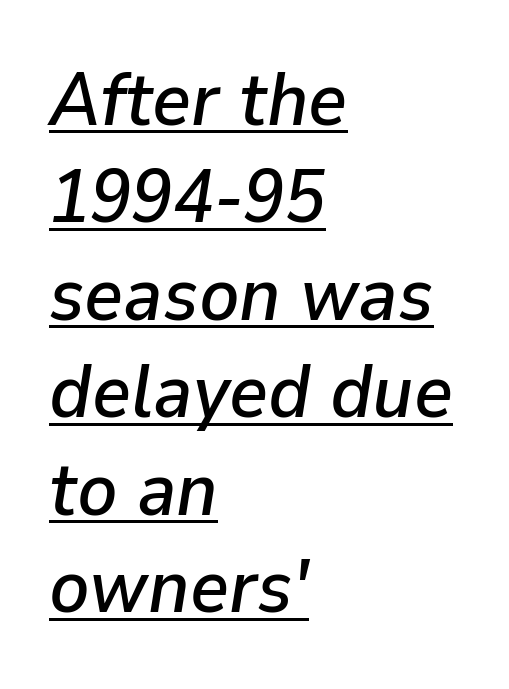
{"italic": "yes", "lean": "right", "slant_degrees": 9, "width": "normal", "stroke_contrast": "low", "x_height": "medium", "monospaced": "no", "underline": "yes", "align": "left", "line_spacing": "normal", "line_spacing_ratio": 1.3, "letter_spacing": "normal", "letter_spacing_em": 0.0, "glyph_px": 75}
